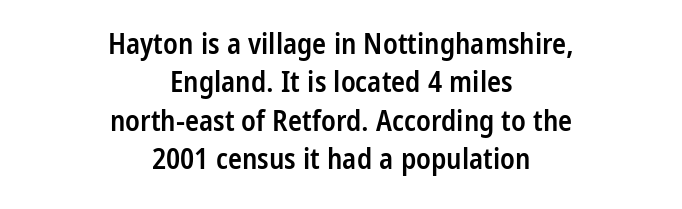
The image shows 29 px semibold, condensed sans-serif type, upright; set centered, normal line spacing (1.32x), normal letter spacing, not underlined; low stroke contrast and a medium x-height.
